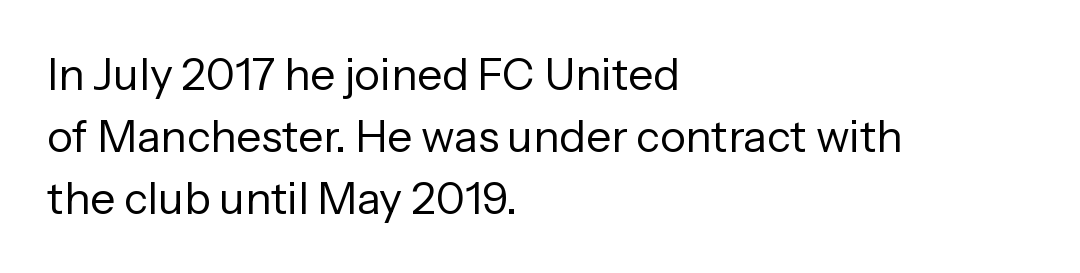
Q: Is the text bold? A: No.
Q: Is the text italic (slanted)? A: No, it is upright.
Q: Is the typeface a serif or a sans-serif typeface? A: Sans-serif.
Q: Is the text underlined? A: No.
Q: How is the paragraph aligned? A: Left-aligned.
Q: Is the spacing between letters normal or unusually wide? A: Normal.
Q: Is the spacing between lines tight, normal or loose? A: Normal.
Q: Width (condensed, normal, or wide)? A: Normal.
Q: Stroke contrast? A: Low.
Q: x-height? A: Medium.
Q: Monospaced? A: No.
